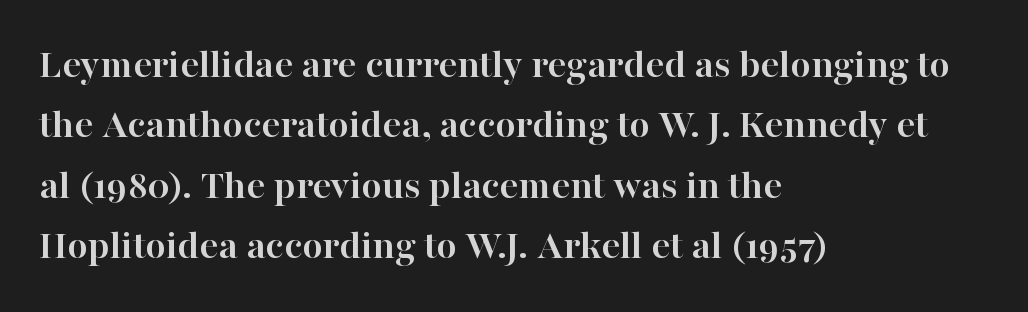
The image shows 42 px semibold serif type, upright; set left-aligned, normal line spacing (1.44x), normal letter spacing, not underlined; high stroke contrast and a medium x-height.
